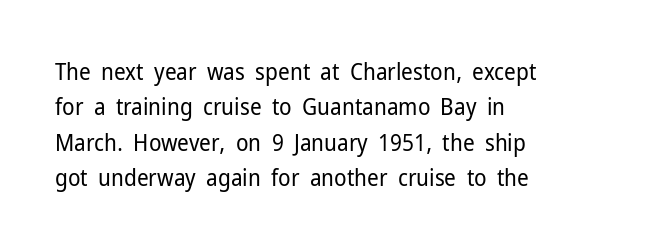
{"italic": "no", "bold": "no", "underline": "no", "align": "left", "line_spacing": "normal", "line_spacing_ratio": 1.54, "letter_spacing": "normal", "letter_spacing_em": 0.0, "glyph_px": 23}
